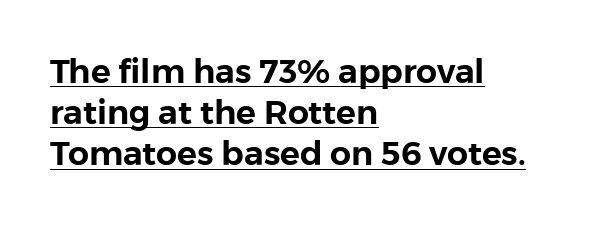
{"serif": "no", "italic": "no", "width": "normal", "stroke_contrast": "low", "x_height": "medium", "monospaced": "no", "underline": "yes", "align": "left", "line_spacing": "normal", "line_spacing_ratio": 1.25, "letter_spacing": "normal", "letter_spacing_em": 0.0, "glyph_px": 33}
